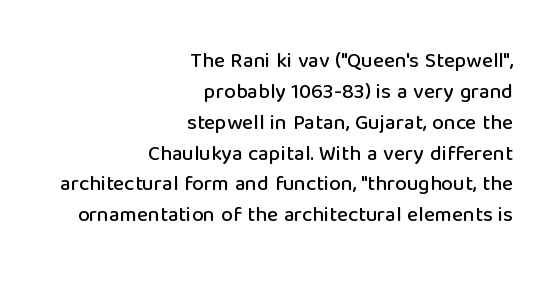
These lines sit exactly where default settings would place them. You can tell it's not italic because the verticals are truly vertical. Letter spacing: default. Unmarked baselines from the first word to the last.
